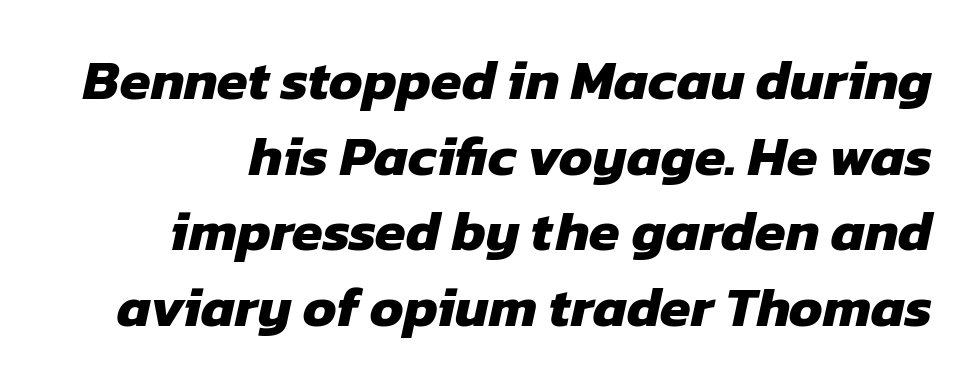
Q: Is the text bold? A: Yes.
Q: Is the typeface a serif or a sans-serif typeface? A: Sans-serif.
Q: Is the text underlined? A: No.
Q: Is the spacing between letters normal or unusually wide? A: Normal.
Q: Is the spacing between lines tight, normal or loose? A: Normal.
Q: Width (condensed, normal, or wide)? A: Normal.
Q: Stroke contrast? A: Low.
Q: x-height? A: Medium.
Q: Monospaced? A: No.
